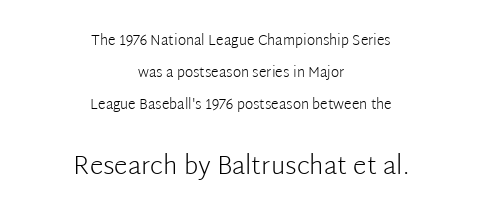
Q: Is the text bold? A: No.
Q: Is the text italic (slanted)? A: No, it is upright.
Q: Is the text underlined? A: No.
Q: How is the paragraph aligned? A: Centered.
Q: Is the spacing between letters normal or unusually wide? A: Normal.
Q: Is the spacing between lines tight, normal or loose? A: Loose.
Q: Which block of text is set in a larger size, the first (top) or the second (bottom)? A: The second (bottom) one.
